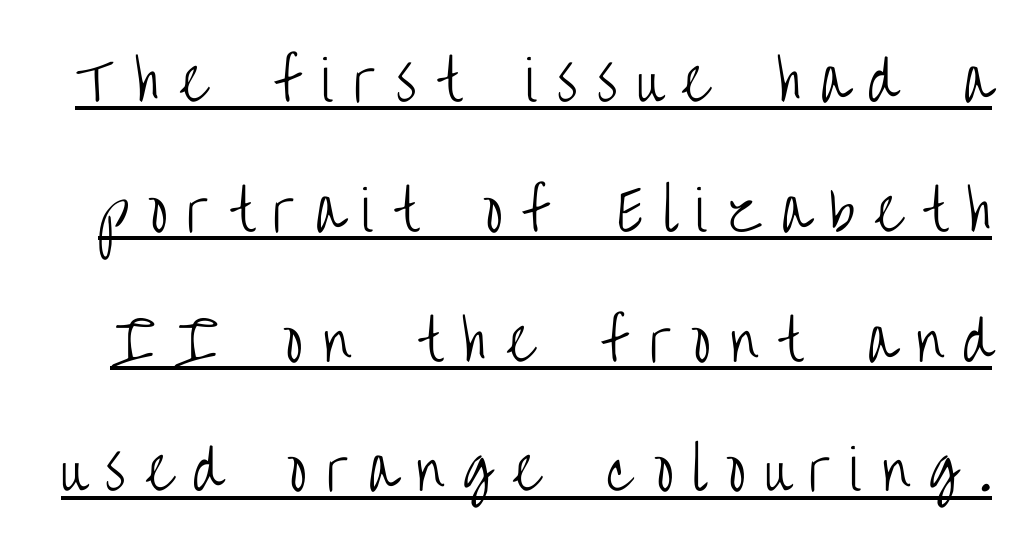
{"serif": "no", "italic": "no", "bold": "no", "weight": "light", "width": "condensed", "stroke_contrast": "low", "x_height": "large", "monospaced": "no", "underline": "yes", "line_spacing": "loose", "line_spacing_ratio": 2.36, "letter_spacing": "wide", "letter_spacing_em": 0.36, "glyph_px": 55}
